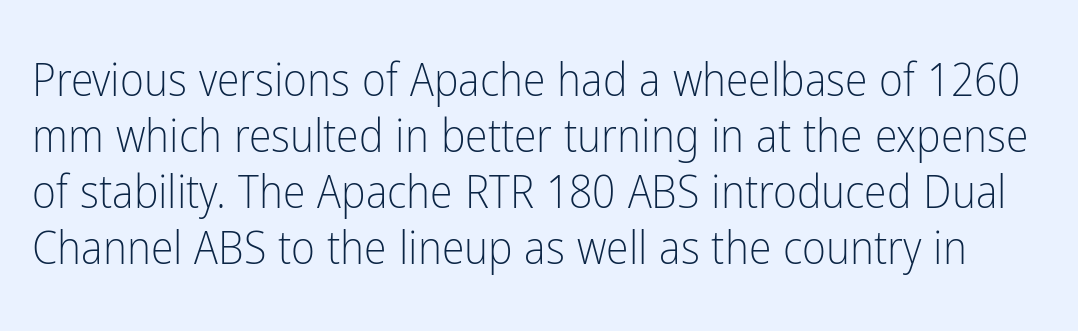
This is roman type, the default non-slanted kind. You can tell from the bare stems that sans-serif type was used. Unbolded letterforms with no extra heft. The line texture is even and compact thanks to regular tracking. Clear beneath every line of the passage.
